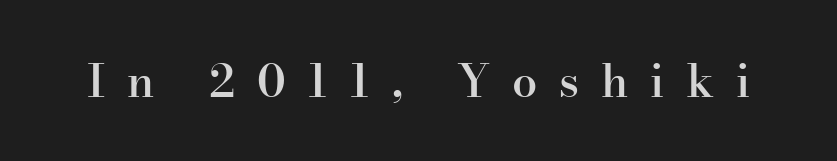
Designer's note — italics off, roman on. Think of a printed novel: that variable character pitch is what you see here. Between one letter and the next there's a generous, obvious gap. Font category for this specimen: serif. Check under the words: just untouched page.
